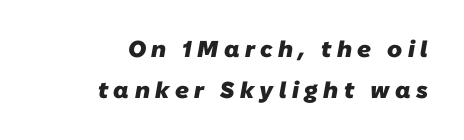
The image shows 23 px bold type; set right-aligned, line spacing 1.8x, unusually wide letter spacing (+0.23 em), not underlined.
